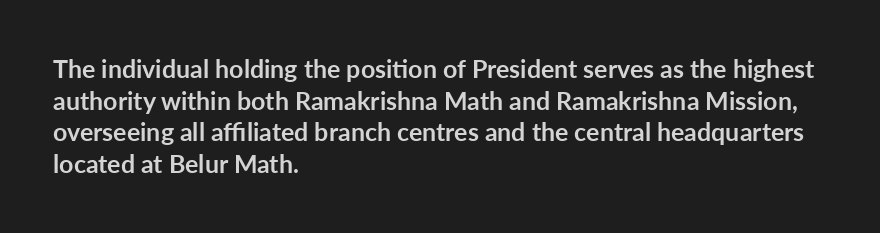
Q: Is the text bold? A: Yes.
Q: Is the text italic (slanted)? A: No, it is upright.
Q: Is the text underlined? A: No.
Q: How is the paragraph aligned? A: Left-aligned.
Q: Is the spacing between letters normal or unusually wide? A: Normal.
Q: Is the spacing between lines tight, normal or loose? A: Normal.
